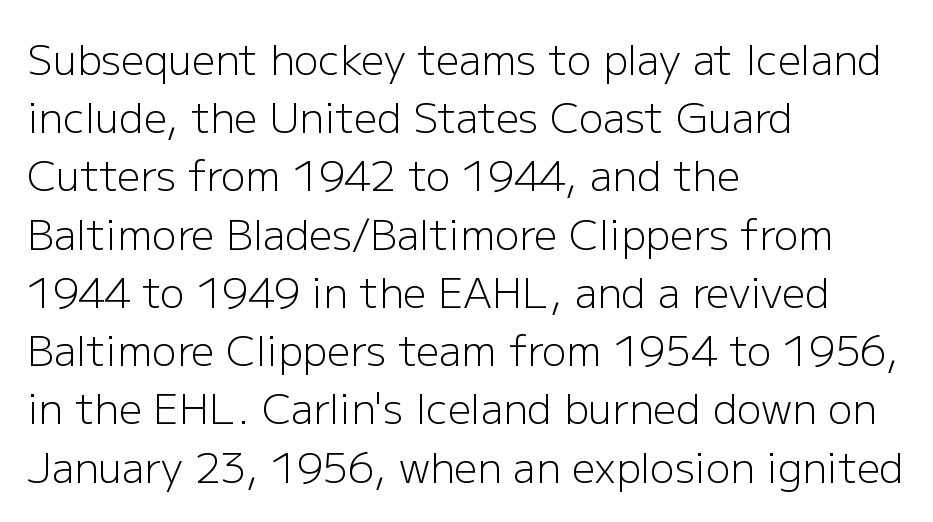
Q: Is the text bold? A: No.
Q: Is the text italic (slanted)? A: No, it is upright.
Q: Is the typeface a serif or a sans-serif typeface? A: Sans-serif.
Q: Is the text underlined? A: No.
Q: How is the paragraph aligned? A: Left-aligned.
Q: Is the spacing between letters normal or unusually wide? A: Normal.
Q: Is the spacing between lines tight, normal or loose? A: Normal.
Q: Width (condensed, normal, or wide)? A: Normal.
Q: Stroke contrast? A: Low.
Q: x-height? A: Medium.
Q: Monospaced? A: No.
